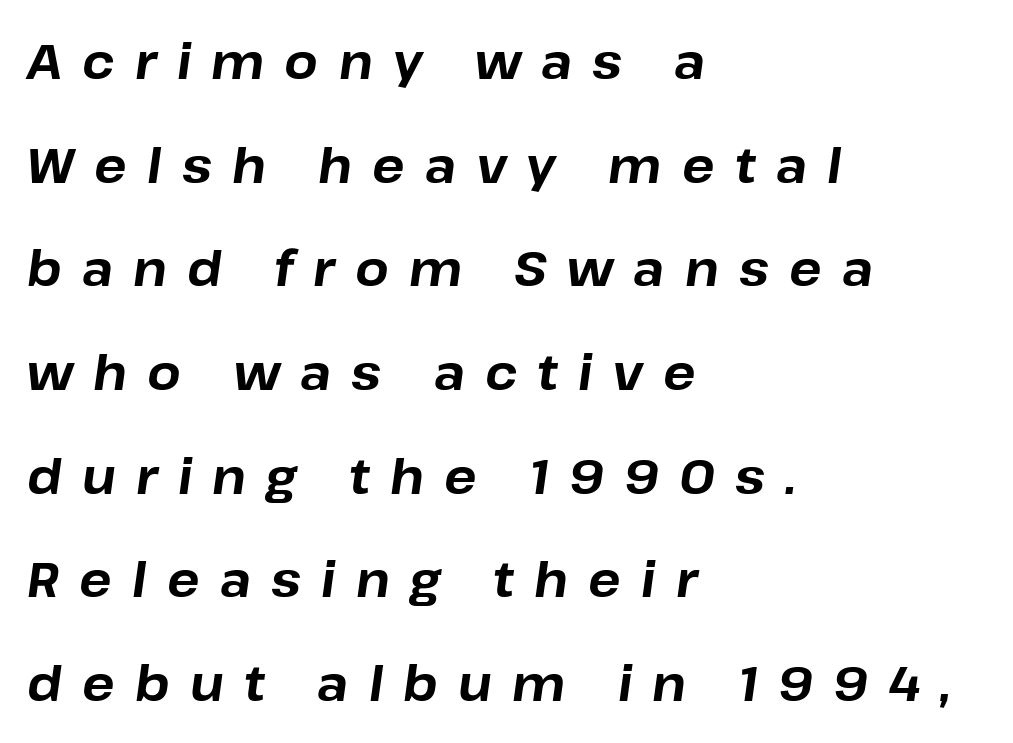
{"italic": "yes", "lean": "right", "slant_degrees": 8, "bold": "yes", "weight": "bold", "width": "normal", "stroke_contrast": "low", "x_height": "medium", "monospaced": "no", "underline": "no", "align": "left", "line_spacing": "loose", "line_spacing_ratio": 2.16, "letter_spacing": "wide", "letter_spacing_em": 0.42, "glyph_px": 48}
